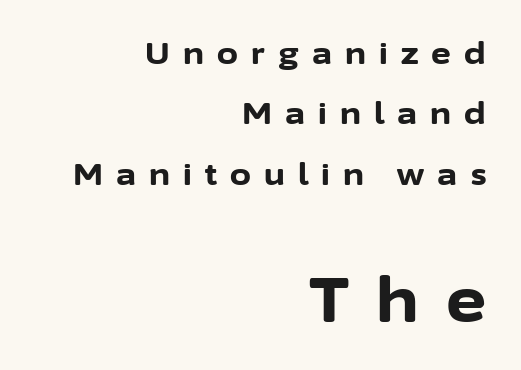
The image shows 61 px bold sans-serif type, upright; set right-aligned, loose line spacing (2.01x), unusually wide letter spacing (+0.44 em), not underlined; the second (bottom) block is 2.03x larger; low stroke contrast and a medium x-height.
